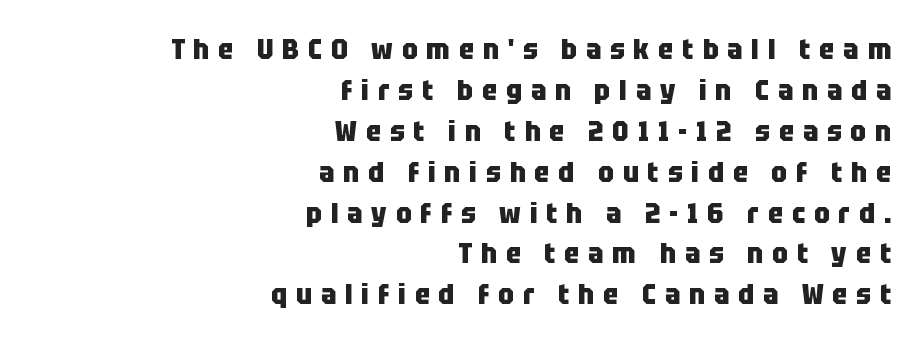
Q: Is the text bold? A: Yes.
Q: Is the text italic (slanted)? A: No, it is upright.
Q: Is the typeface a serif or a sans-serif typeface? A: Sans-serif.
Q: Is the text underlined? A: No.
Q: How is the paragraph aligned? A: Right-aligned.
Q: Is the spacing between letters normal or unusually wide? A: Unusually wide.
Q: Is the spacing between lines tight, normal or loose? A: Normal.
Q: Width (condensed, normal, or wide)? A: Condensed.
Q: Stroke contrast? A: Low.
Q: x-height? A: Large.
Q: Monospaced? A: No.
